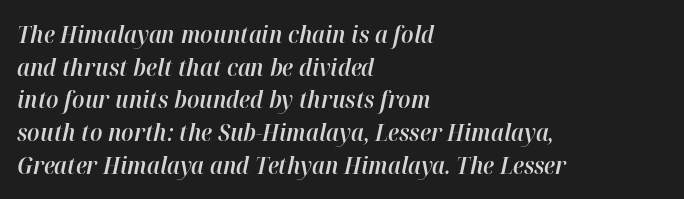
{"italic": "yes", "lean": "right", "slant_degrees": 12, "bold": "semi", "underline": "no", "align": "left", "line_spacing": "normal", "line_spacing_ratio": 1.36, "letter_spacing": "normal", "letter_spacing_em": 0.0, "glyph_px": 24}
